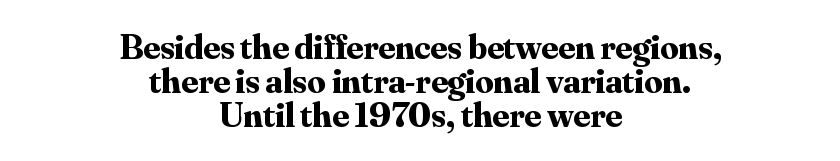
{"serif": "yes", "italic": "no", "bold": "yes", "weight": "bold", "width": "normal", "stroke_contrast": "medium", "x_height": "small", "monospaced": "no", "underline": "no", "align": "center", "line_spacing": "tight", "line_spacing_ratio": 0.95, "letter_spacing": "normal", "letter_spacing_em": 0.0, "glyph_px": 36}
